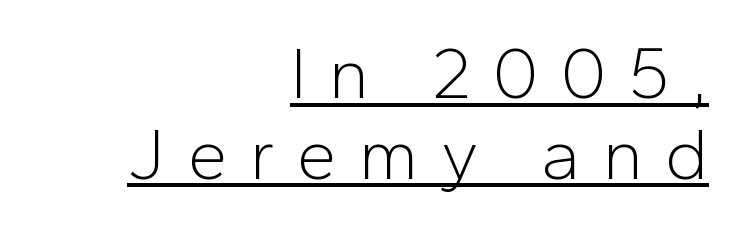
The image shows 72 px light sans-serif type, upright; set right-aligned, tight line spacing (1.12x), unusually wide letter spacing (+0.3 em), underlined; low stroke contrast and a medium x-height.
